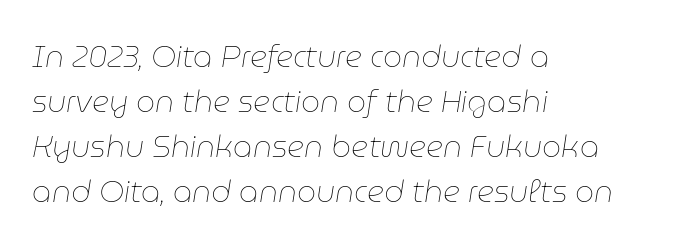
Q: Is the text bold? A: No.
Q: Is the text italic (slanted)? A: Yes, it leans right by about 9 degrees.
Q: Is the text underlined? A: No.
Q: How is the paragraph aligned? A: Left-aligned.
Q: Is the spacing between letters normal or unusually wide? A: Normal.
Q: Is the spacing between lines tight, normal or loose? A: Normal.
Q: Width (condensed, normal, or wide)? A: Normal.
Q: Stroke contrast? A: Low.
Q: x-height? A: Medium.
Q: Monospaced? A: No.
